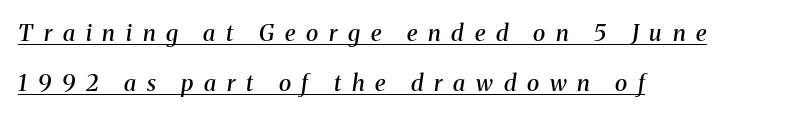
The image shows 23 px text type, italic (leaning right); set left-aligned, loose line spacing (2.18x), unusually wide letter spacing (+0.47 em), underlined.
